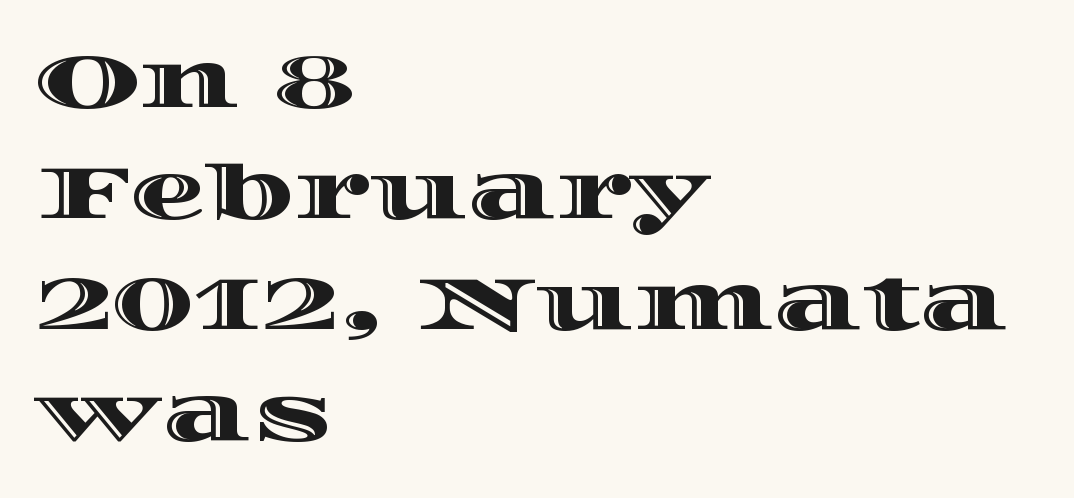
{"italic": "no", "width": "wide", "x_height": "large", "monospaced": "no", "underline": "no", "align": "left", "line_spacing": "normal", "line_spacing_ratio": 1.46, "letter_spacing": "normal", "letter_spacing_em": 0.0, "glyph_px": 76}
